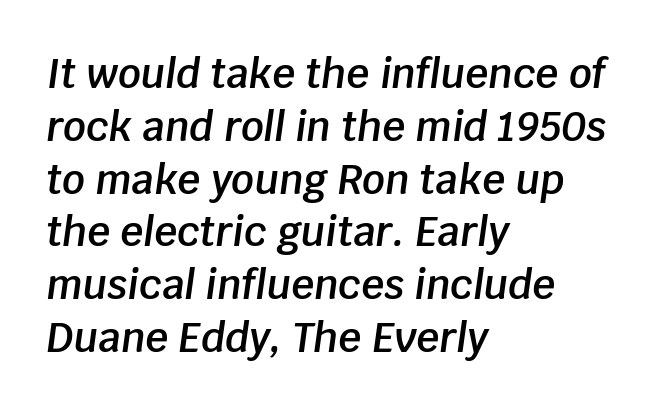
Q: Is the text bold? A: Semi-bold.
Q: Is the text italic (slanted)? A: Yes, it leans right by about 8 degrees.
Q: Is the text underlined? A: No.
Q: How is the paragraph aligned? A: Left-aligned.
Q: Is the spacing between letters normal or unusually wide? A: Normal.
Q: Is the spacing between lines tight, normal or loose? A: Normal.
Q: Width (condensed, normal, or wide)? A: Normal.
Q: Stroke contrast? A: Low.
Q: x-height? A: Large.
Q: Monospaced? A: No.
